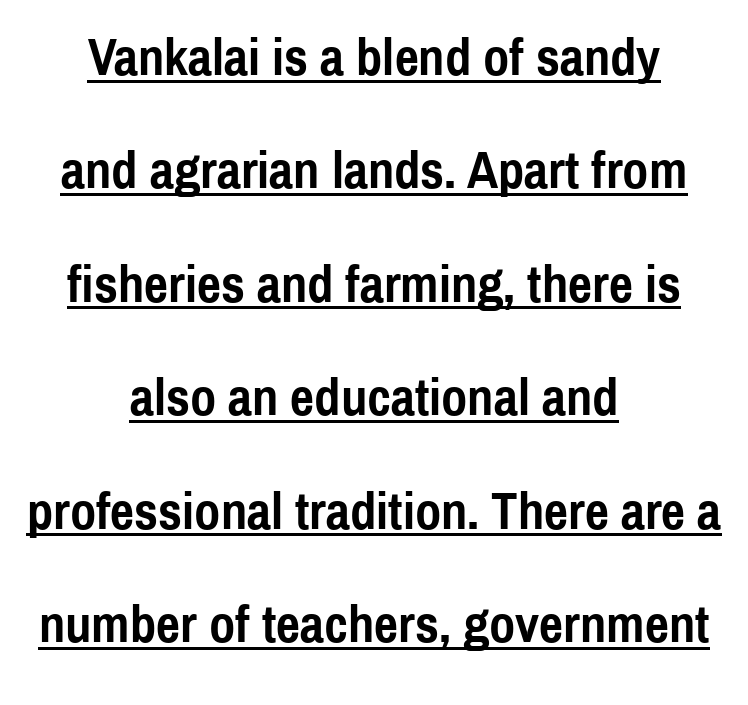
The image shows 53 px semibold, condensed sans-serif type, upright; set centered, loose line spacing (2.14x), normal letter spacing, underlined; a medium x-height.
